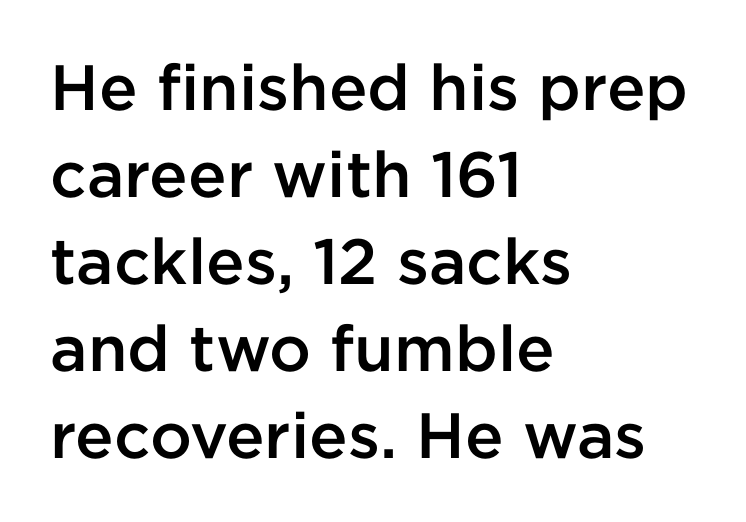
{"serif": "no", "italic": "no", "bold": "semi", "weight": "semibold", "width": "normal", "stroke_contrast": "low", "x_height": "medium", "monospaced": "no", "underline": "no", "align": "left", "line_spacing": "normal", "line_spacing_ratio": 1.36, "letter_spacing": "normal", "letter_spacing_em": 0.0, "glyph_px": 64}
